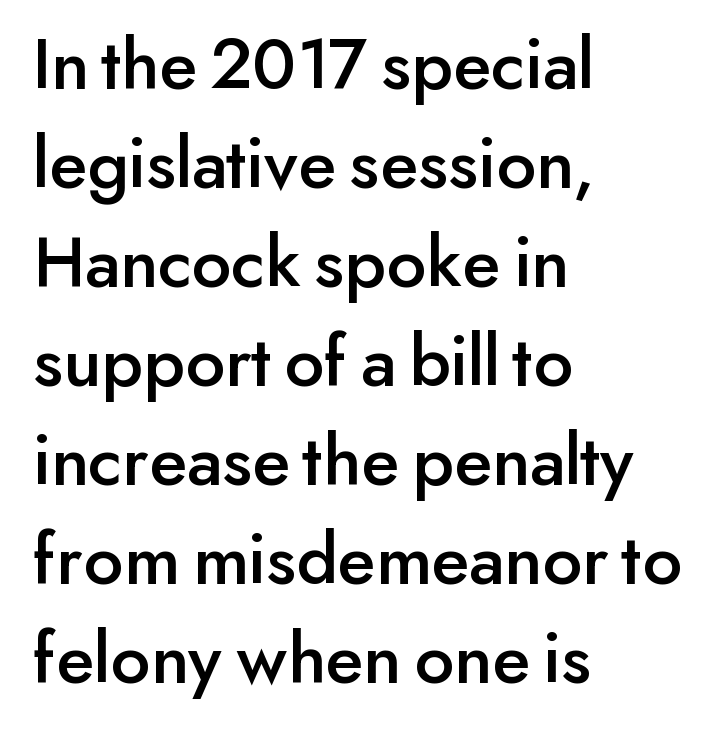
The image shows 75 px sans-serif type, upright; set left-aligned, normal line spacing (1.32x), normal letter spacing, not underlined; low stroke contrast and a small x-height.
